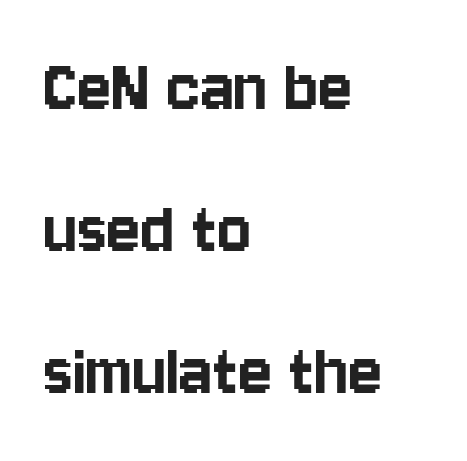
The image shows 79 px condensed sans-serif type, upright; set left-aligned, line spacing 1.8x, normal letter spacing, not underlined; low stroke contrast and a large x-height.
